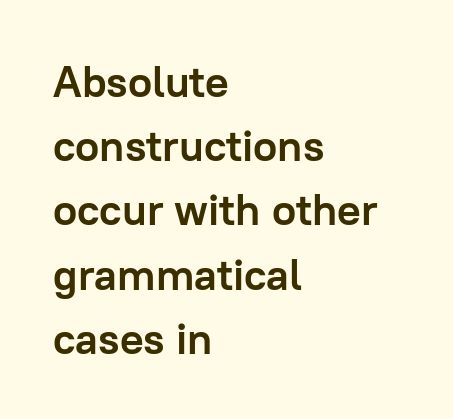
{"serif": "no", "italic": "no", "bold": "yes", "weight": "semibold", "width": "normal", "stroke_contrast": "low", "x_height": "medium", "monospaced": "no", "underline": "no", "align": "left", "line_spacing": "normal", "line_spacing_ratio": 1.46, "letter_spacing": "normal", "letter_spacing_em": 0.0, "glyph_px": 44}
